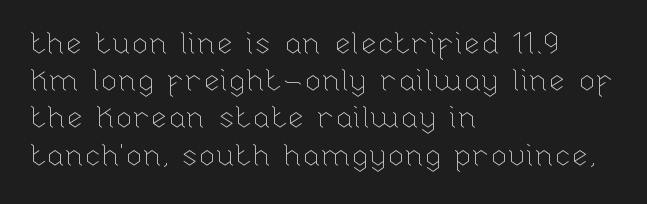
Each word holds together tightly as a unit, with standard inter-letter gaps. Letters rest on an invisible, unmarked baseline. The letterforms sit at book weight or below. These lines are rendered in a variable-pitch font. These lines are set flush left with a ragged right edge.
